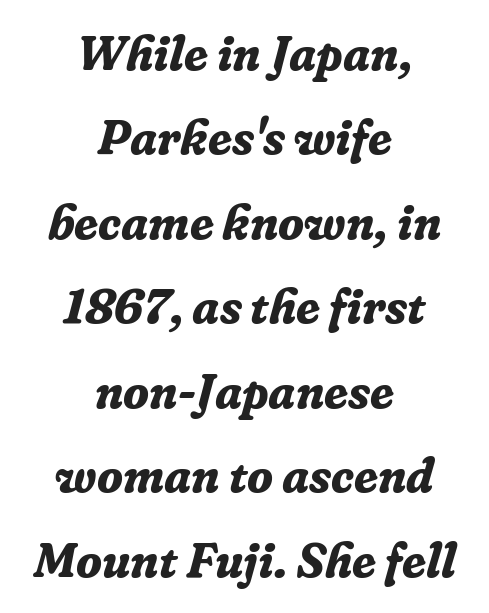
Q: Is the text bold? A: Yes.
Q: Is the text italic (slanted)? A: Yes, it leans right by about 16 degrees.
Q: Is the typeface a serif or a sans-serif typeface? A: Serif.
Q: Is the text underlined? A: No.
Q: How is the paragraph aligned? A: Centered.
Q: Is the spacing between letters normal or unusually wide? A: Normal.
Q: Width (condensed, normal, or wide)? A: Normal.
Q: Stroke contrast? A: Low.
Q: x-height? A: Medium.
Q: Monospaced? A: No.
